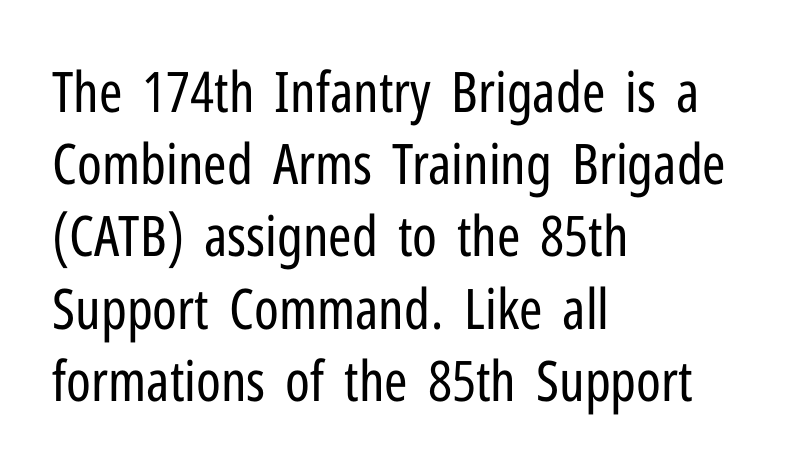
Q: Is the text bold? A: No.
Q: Is the text italic (slanted)? A: No, it is upright.
Q: Is the typeface a serif or a sans-serif typeface? A: Sans-serif.
Q: Is the text underlined? A: No.
Q: How is the paragraph aligned? A: Left-aligned.
Q: Is the spacing between letters normal or unusually wide? A: Normal.
Q: Is the spacing between lines tight, normal or loose? A: Normal.
Q: Width (condensed, normal, or wide)? A: Condensed.
Q: Stroke contrast? A: Low.
Q: x-height? A: Medium.
Q: Monospaced? A: No.
